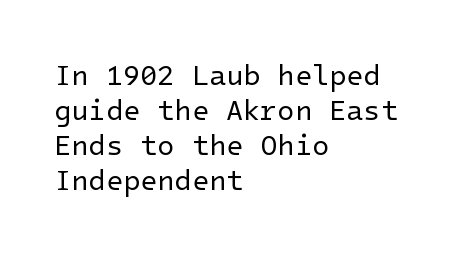
Q: Is the text bold? A: No.
Q: Is the text italic (slanted)? A: No, it is upright.
Q: Is the typeface a serif or a sans-serif typeface? A: Sans-serif.
Q: Is the text underlined? A: No.
Q: How is the paragraph aligned? A: Left-aligned.
Q: Is the spacing between letters normal or unusually wide? A: Normal.
Q: Is the spacing between lines tight, normal or loose? A: Normal.
Q: Width (condensed, normal, or wide)? A: Normal.
Q: Stroke contrast? A: Low.
Q: x-height? A: Medium.
